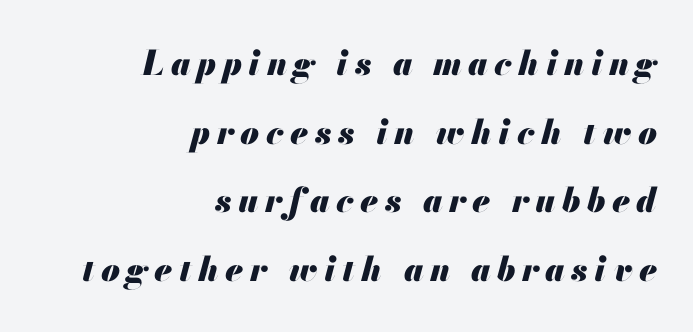
The image shows 34 px heavy type, italic (leaning right); set right-aligned, loose line spacing (2.02x), not underlined; medium stroke contrast and a small x-height.
